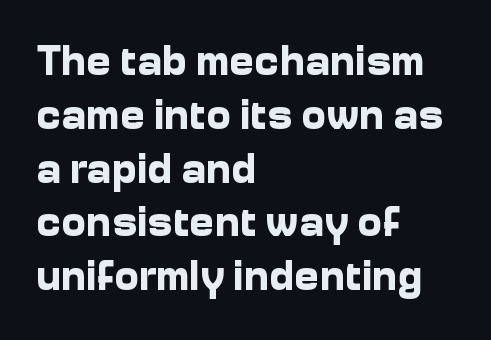
Q: Is the text bold? A: Yes.
Q: Is the text italic (slanted)? A: No, it is upright.
Q: Is the typeface a serif or a sans-serif typeface? A: Sans-serif.
Q: Is the text underlined? A: No.
Q: How is the paragraph aligned? A: Left-aligned.
Q: Is the spacing between letters normal or unusually wide? A: Normal.
Q: Is the spacing between lines tight, normal or loose? A: Normal.
Q: Width (condensed, normal, or wide)? A: Normal.
Q: Stroke contrast? A: Low.
Q: x-height? A: Medium.
Q: Monospaced? A: No.
